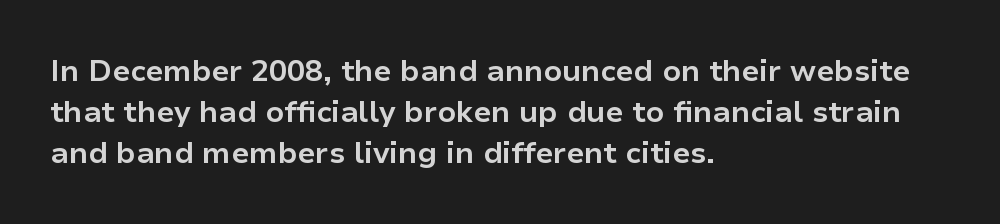
The image shows 30 px bold sans-serif type, upright; set left-aligned, normal line spacing (1.36x), normal letter spacing, not underlined; low stroke contrast and a medium x-height.
